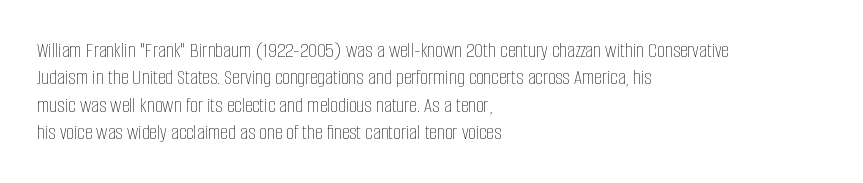
Q: Is the text bold? A: No.
Q: Is the text italic (slanted)? A: No, it is upright.
Q: Is the text underlined? A: No.
Q: How is the paragraph aligned? A: Left-aligned.
Q: Is the spacing between letters normal or unusually wide? A: Normal.
